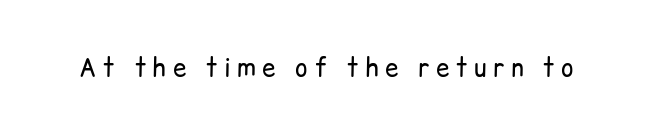
The horizontal fit of the characters is loose and conspicuously gappy. The type sits square on the baseline with zero lean. A clean baseline with only descenders dipping below it. No extra ink here — the face is not bold.
